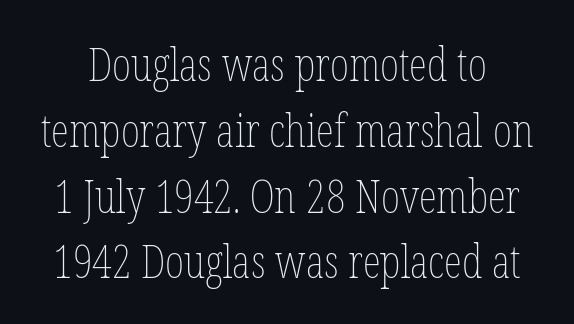
{"italic": "no", "bold": "no", "weight": "thin", "width": "condensed", "stroke_contrast": "low", "x_height": "medium", "monospaced": "no", "underline": "no", "line_spacing": "normal", "line_spacing_ratio": 1.43, "letter_spacing": "normal", "letter_spacing_em": 0.0, "glyph_px": 46}
